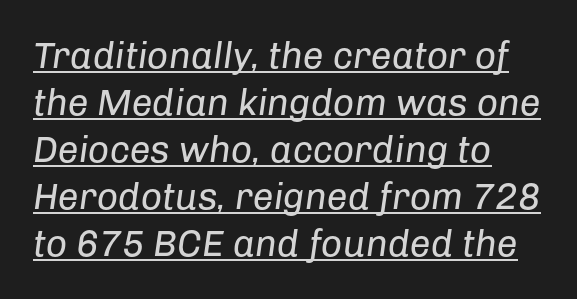
{"italic": "yes", "lean": "right", "slant_degrees": 8, "bold": "no", "weight": "regular", "width": "normal", "stroke_contrast": "low", "x_height": "medium", "monospaced": "no", "underline": "yes", "align": "left", "line_spacing": "normal", "line_spacing_ratio": 1.27, "letter_spacing": "normal", "letter_spacing_em": 0.0, "glyph_px": 37}
